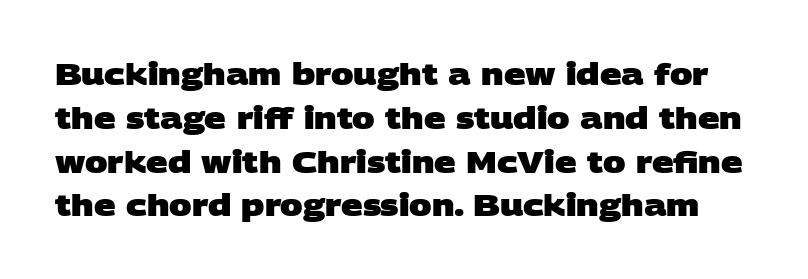
The image shows 30 px heavy, wide sans-serif type; set normal line spacing (1.46x), normal letter spacing, not underlined; low stroke contrast and a large x-height.
